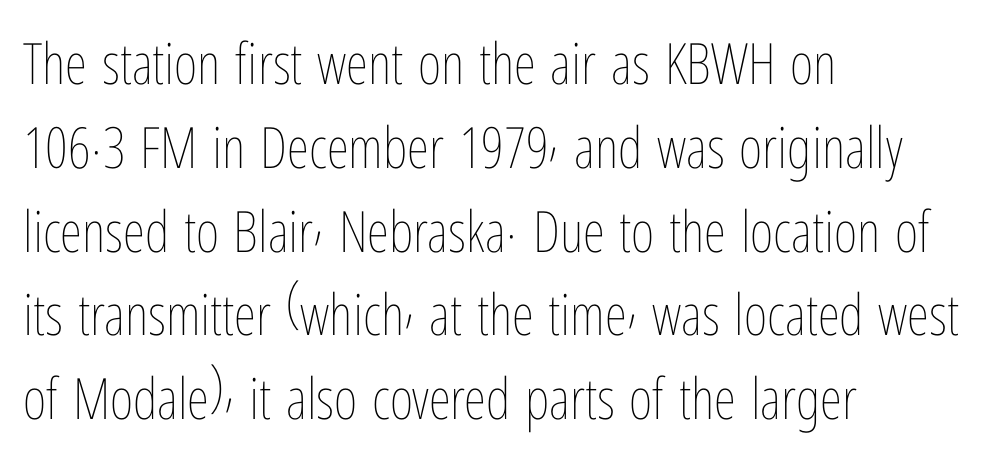
A typesetter would call this leading conventional body-copy spacing. Short and long lines alike share a common starting point at left. The tracking reads as untouched default to a designer's eye. A quiet, ordinary-to-light weight characterises the typeface. Varying glyph widths throughout — classic text-font behaviour. This sample uses an upright cut, with every glyph sitting square on the baseline.
